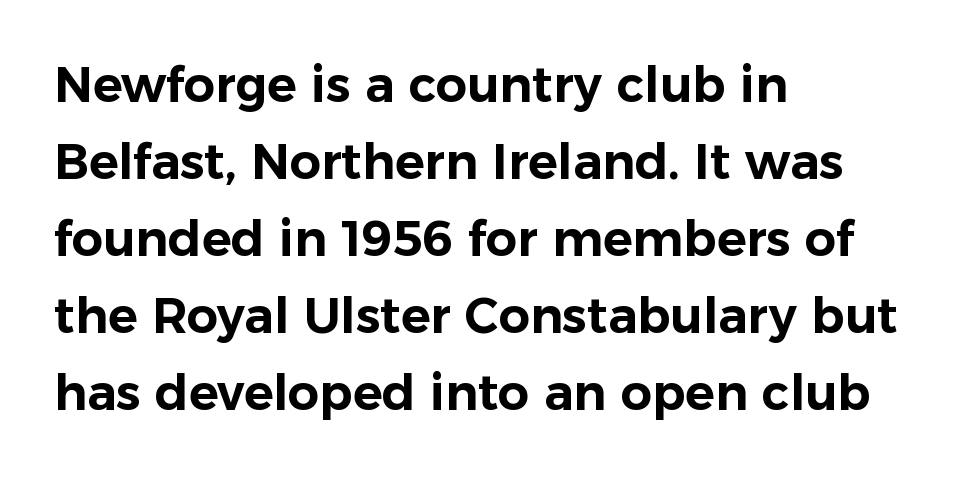
The designer left line spacing at the default. The space beneath each line is pristine and unruled. Tracking value appears to be zero — textbook default spacing. All the whitespace from short lines collects on the right. In terms of letterform style, serifs are entirely absent. A roman cut, with each character standing at attention.
